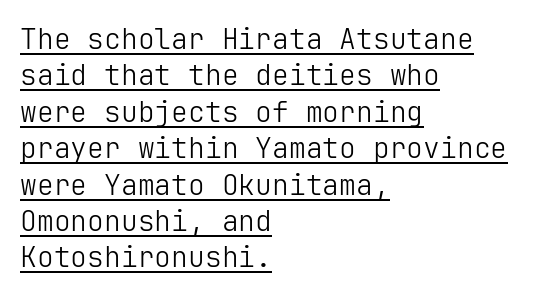
The image shows 28 px light sans-serif type, upright; set left-aligned, normal line spacing (1.3x), normal letter spacing, underlined; low stroke contrast and a medium x-height.
